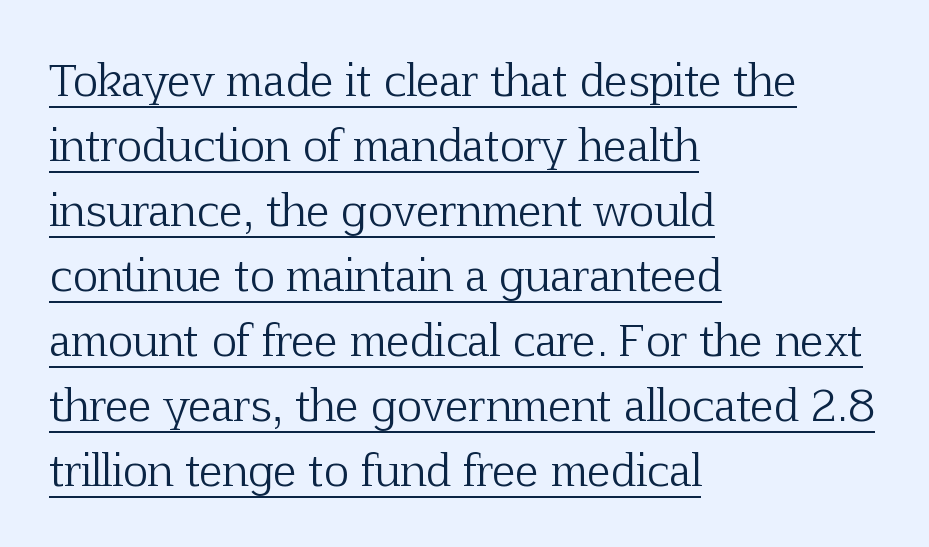
The setting favours the left margin, as ordinary paragraphs usually do. Tracking here is standard; glyphs follow each other at the usual distance. The font is comparable to plain body text, perhaps lighter. The designer left line spacing at the default.
